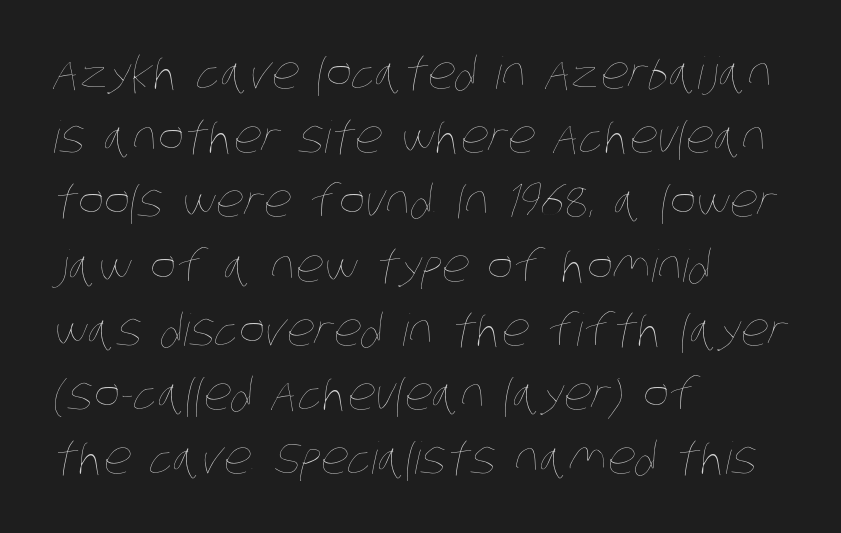
Letters have the restrained weight of plain body copy at most. Is this a fixed-width face? No — the glyphs have proportional, varying widths. Reading down the block, your eye returns to a fixed left position each line. Has an underline been added? It has not. Each word holds together tightly as a unit, with standard inter-letter gaps. One glance says typical: line gaps are just what's usual.
